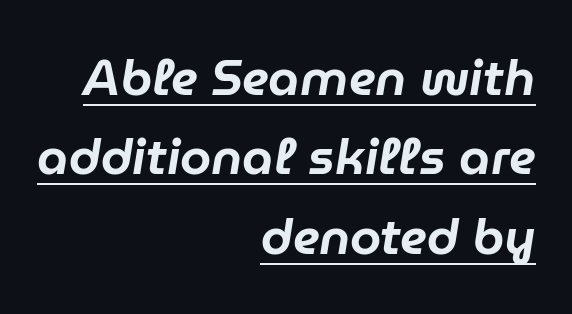
The image shows 50 px text type, italic (leaning right); set right-aligned, normal line spacing (1.59x), normal letter spacing, underlined; low stroke contrast and a medium x-height.
